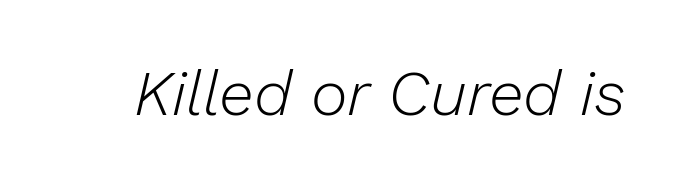
{"italic": "yes", "lean": "right", "slant_degrees": 13, "bold": "no", "weight": "light", "width": "normal", "stroke_contrast": "low", "x_height": "medium", "monospaced": "no", "underline": "no", "letter_spacing": "normal", "letter_spacing_em": 0.0, "glyph_px": 63}
